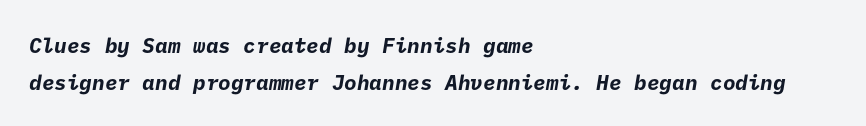
Q: Is the text bold? A: Yes.
Q: Is the text underlined? A: No.
Q: How is the paragraph aligned? A: Left-aligned.
Q: Is the spacing between letters normal or unusually wide? A: Normal.
